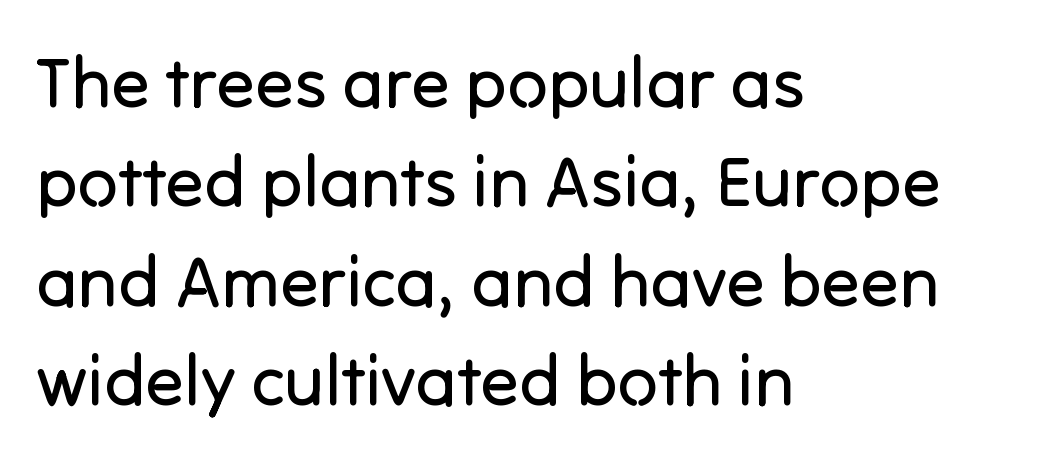
Q: Is the text bold? A: No.
Q: Is the text italic (slanted)? A: No, it is upright.
Q: Is the typeface a serif or a sans-serif typeface? A: Sans-serif.
Q: Is the text underlined? A: No.
Q: How is the paragraph aligned? A: Left-aligned.
Q: Is the spacing between letters normal or unusually wide? A: Normal.
Q: Is the spacing between lines tight, normal or loose? A: Normal.
Q: Width (condensed, normal, or wide)? A: Normal.
Q: Stroke contrast? A: Low.
Q: x-height? A: Medium.
Q: Monospaced? A: No.
